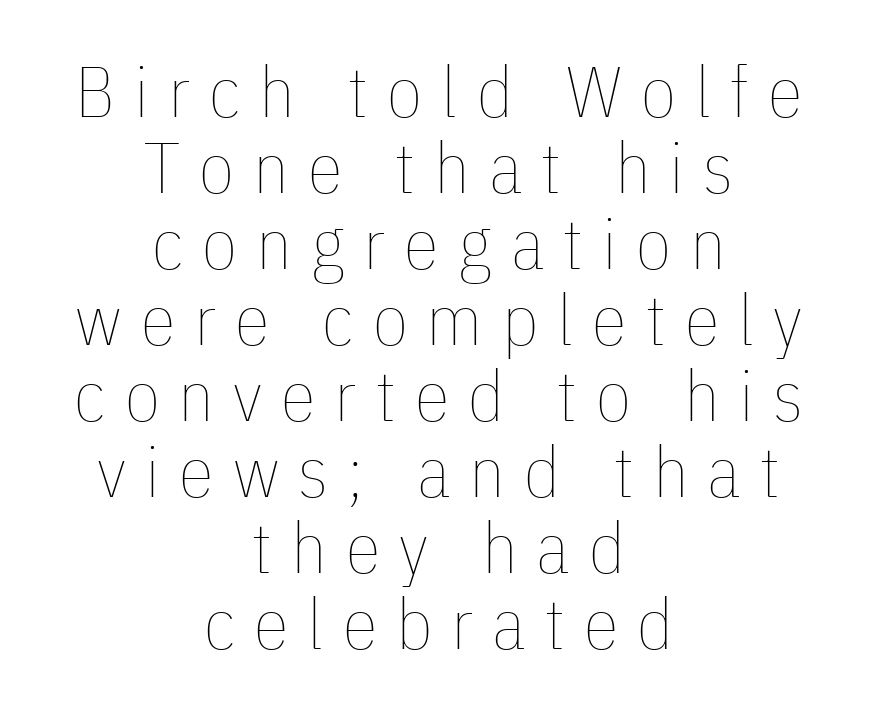
Q: Is the text bold? A: No.
Q: Is the text italic (slanted)? A: No, it is upright.
Q: Is the text underlined? A: No.
Q: How is the paragraph aligned? A: Centered.
Q: Is the spacing between letters normal or unusually wide? A: Unusually wide.
Q: Is the spacing between lines tight, normal or loose? A: Tight.
Q: Width (condensed, normal, or wide)? A: Condensed.
Q: Stroke contrast? A: Low.
Q: x-height? A: Medium.
Q: Monospaced? A: No.
